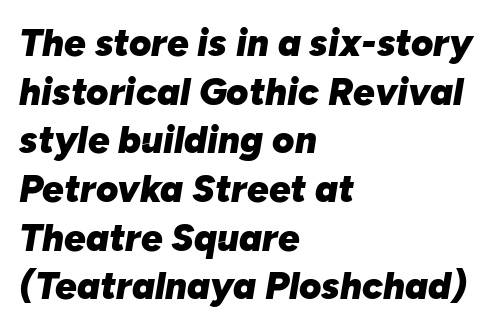
{"italic": "yes", "lean": "right", "slant_degrees": 10, "bold": "yes", "weight": "heavy", "width": "normal", "stroke_contrast": "low", "x_height": "medium", "monospaced": "no", "underline": "no", "align": "left", "line_spacing": "normal", "line_spacing_ratio": 1.28, "letter_spacing": "normal", "letter_spacing_em": 0.0, "glyph_px": 38}
